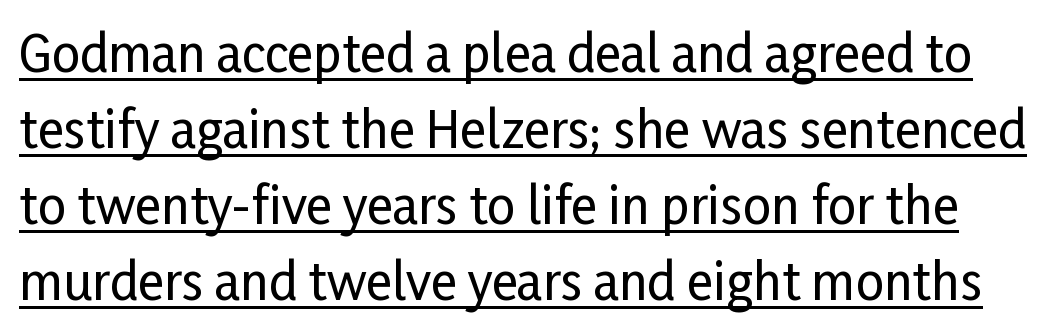
The image shows 50 px condensed sans-serif type, upright; set normal line spacing (1.52x), normal letter spacing, underlined; low stroke contrast and a medium x-height.
